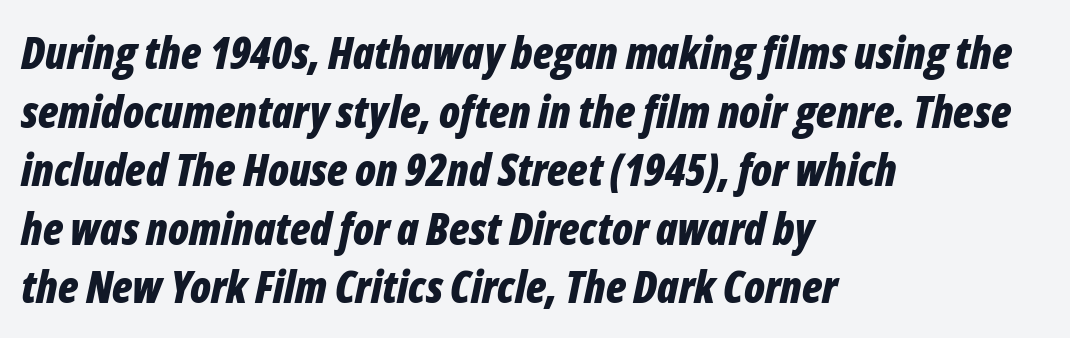
Q: Is the text bold? A: Yes.
Q: Is the text italic (slanted)? A: Yes, it leans right by about 12 degrees.
Q: Is the text underlined? A: No.
Q: How is the paragraph aligned? A: Left-aligned.
Q: Is the spacing between letters normal or unusually wide? A: Normal.
Q: Is the spacing between lines tight, normal or loose? A: Normal.
Q: Width (condensed, normal, or wide)? A: Condensed.
Q: Stroke contrast? A: Low.
Q: x-height? A: Medium.
Q: Monospaced? A: No.
